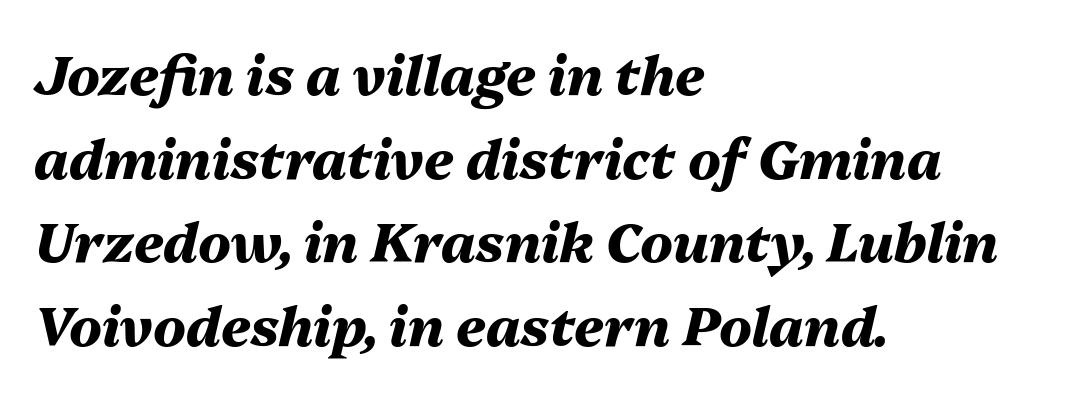
{"italic": "yes", "lean": "right", "slant_degrees": 13, "bold": "yes", "weight": "heavy", "width": "normal", "stroke_contrast": "medium", "x_height": "medium", "monospaced": "no", "underline": "no", "align": "left", "line_spacing": "normal", "line_spacing_ratio": 1.55, "letter_spacing": "normal", "letter_spacing_em": 0.0, "glyph_px": 54}
